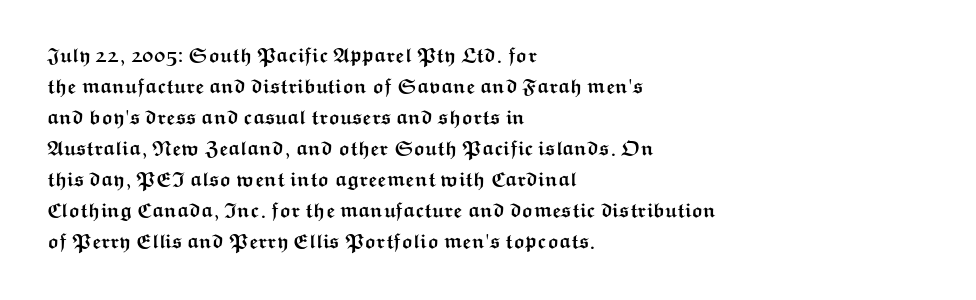
{"italic": "no", "bold": "yes", "underline": "no", "align": "left", "line_spacing": "normal", "line_spacing_ratio": 1.55, "letter_spacing": "normal", "letter_spacing_em": 0.0, "glyph_px": 20}
